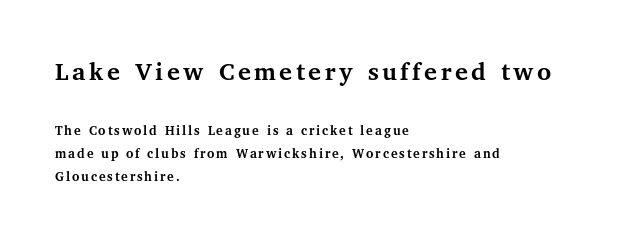
{"italic": "no", "bold": "yes", "underline": "no", "align": "left", "line_spacing": "normal", "line_spacing_ratio": 1.65, "larger_block": "first", "size_ratio": 1.93, "glyph_px": 27}
